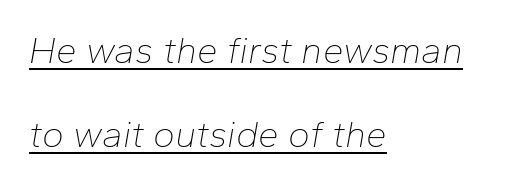
This rendering features underlined lettering. The passage shown leans; its letterforms are oblique. The strokes are not fattened; the text isn't bold. A typesetter would call this zero additional tracking.
